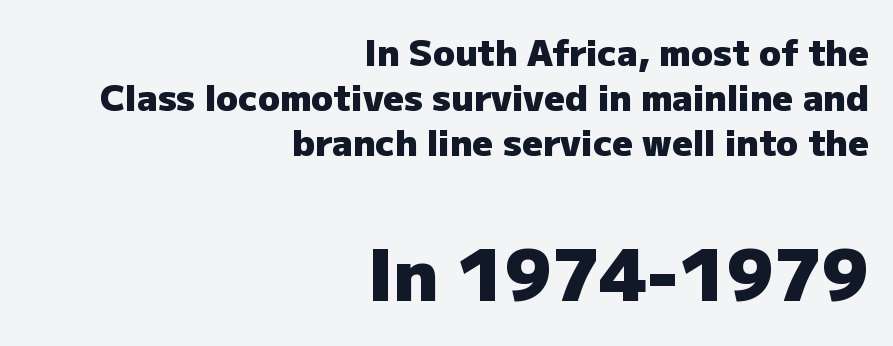
These lines keep a tight, regular rhythm from letter to letter. Does the weight exceed regular? Yes, all the way to bold. The area under the type is left untouched. In terms of posture, this sample is upright. This sample uses a sans-serif face. The face used here appears at its bigger size in the lower chunk.
